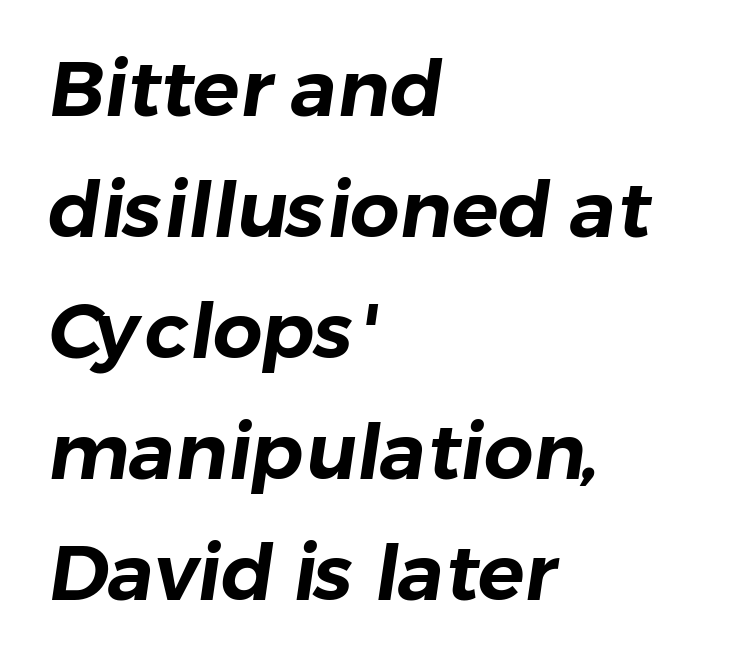
{"serif": "no", "width": "normal", "stroke_contrast": "low", "x_height": "medium", "monospaced": "no", "underline": "no", "align": "left", "line_spacing": "normal", "line_spacing_ratio": 1.55, "letter_spacing": "normal", "letter_spacing_em": 0.0, "glyph_px": 78}
